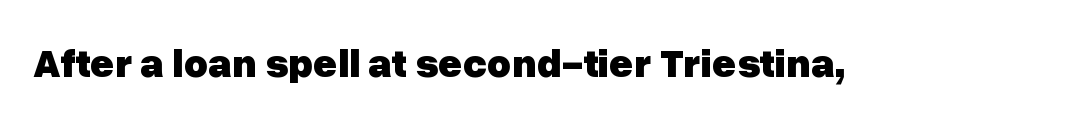
{"serif": "no", "italic": "no", "bold": "yes", "weight": "heavy", "width": "normal", "stroke_contrast": "low", "x_height": "medium", "monospaced": "no", "underline": "no", "letter_spacing": "normal", "letter_spacing_em": 0.0, "glyph_px": 41}
